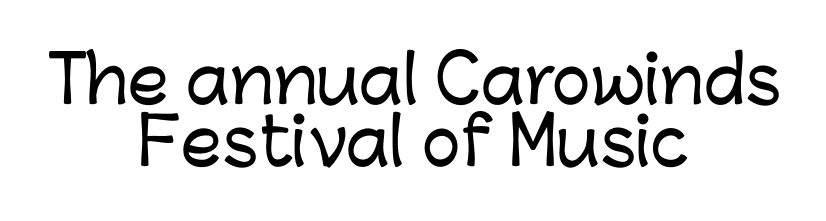
{"serif": "no", "italic": "no", "width": "normal", "stroke_contrast": "low", "x_height": "medium", "monospaced": "no", "underline": "no", "align": "center", "line_spacing": "tight", "line_spacing_ratio": 0.96, "letter_spacing": "normal", "letter_spacing_em": 0.0, "glyph_px": 65}
